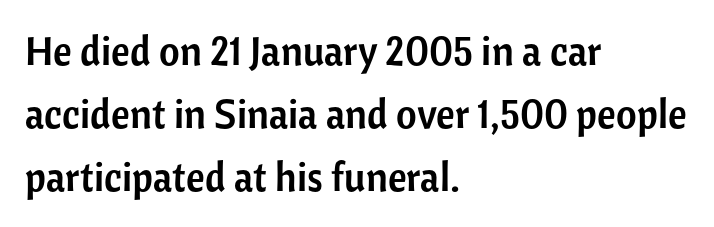
Vertically, the passage feels balanced, rows spaced as you'd expect. Ordinary non-slanted type is in use. Nobody drew a line under any word here. The rendering keeps characters at their native spacing. Line beginnings align vertically; line endings do not.
